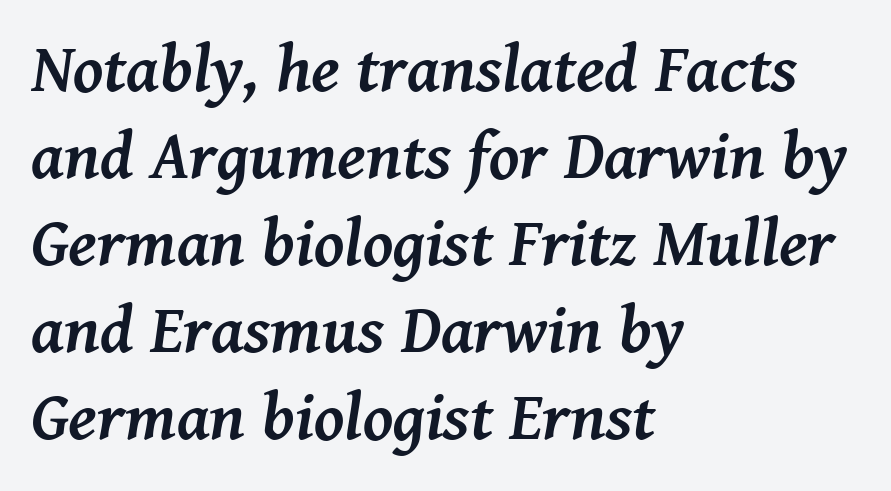
Q: Is the text bold? A: Yes.
Q: Is the text italic (slanted)? A: Yes, it leans right by about 8 degrees.
Q: Is the typeface a serif or a sans-serif typeface? A: Serif.
Q: Is the text underlined? A: No.
Q: How is the paragraph aligned? A: Left-aligned.
Q: Is the spacing between letters normal or unusually wide? A: Normal.
Q: Is the spacing between lines tight, normal or loose? A: Normal.
Q: Width (condensed, normal, or wide)? A: Normal.
Q: Stroke contrast? A: Medium.
Q: x-height? A: Medium.
Q: Monospaced? A: No.
